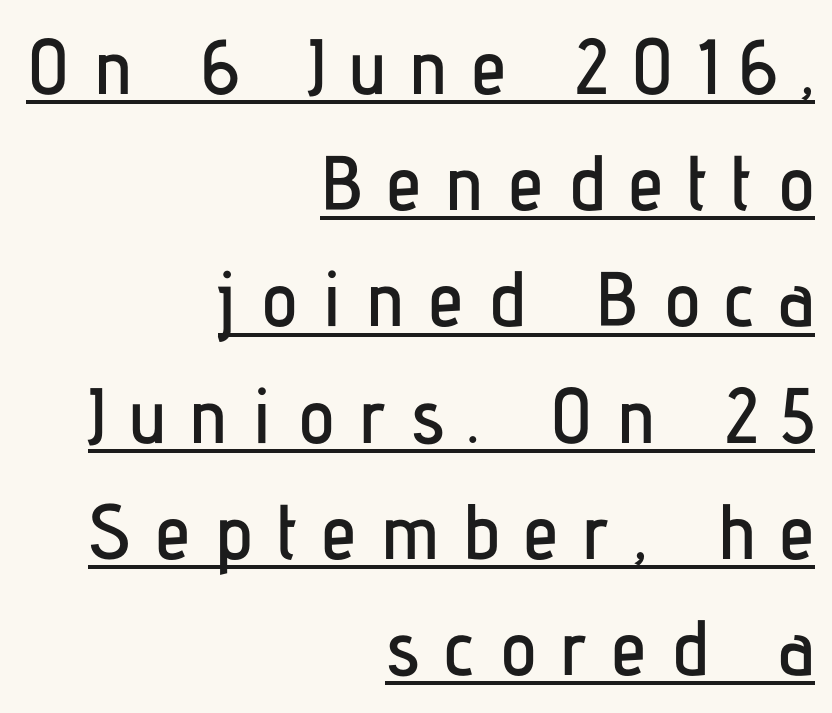
Q: Is the text italic (slanted)? A: No, it is upright.
Q: Is the typeface a serif or a sans-serif typeface? A: Sans-serif.
Q: Is the text underlined? A: Yes.
Q: How is the paragraph aligned? A: Right-aligned.
Q: Is the spacing between letters normal or unusually wide? A: Unusually wide.
Q: Is the spacing between lines tight, normal or loose? A: Normal.
Q: Width (condensed, normal, or wide)? A: Condensed.
Q: Stroke contrast? A: Low.
Q: x-height? A: Medium.
Q: Monospaced? A: No.
